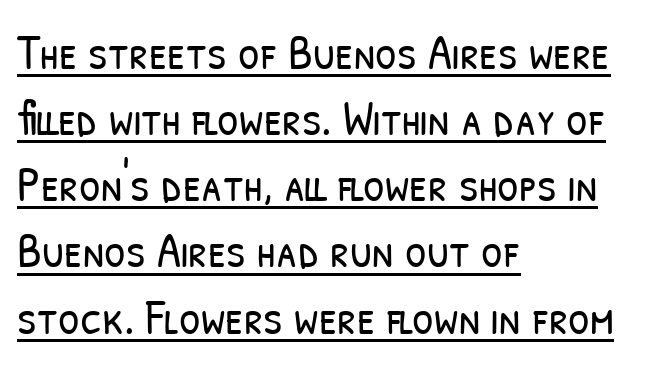
{"serif": "no", "bold": "no", "weight": "light", "width": "condensed", "stroke_contrast": "low", "x_height": "medium", "monospaced": "no", "underline": "yes", "align": "left", "line_spacing": "normal", "line_spacing_ratio": 1.35, "letter_spacing": "normal", "letter_spacing_em": 0.0, "glyph_px": 49}
